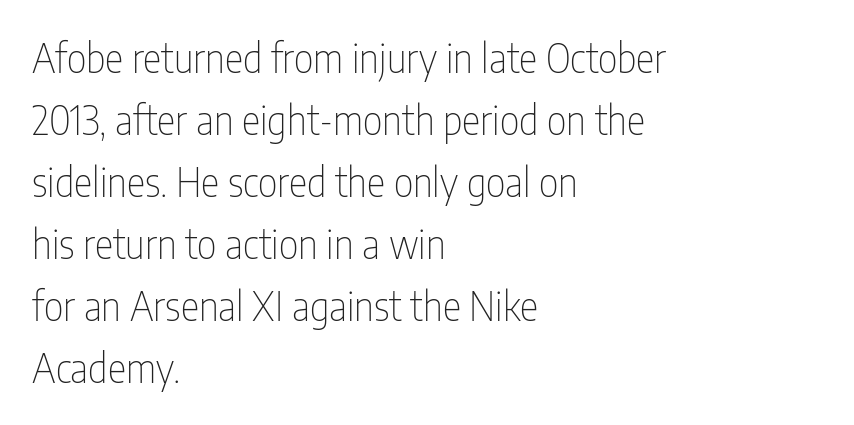
The image shows 39 px thin, condensed sans-serif type, upright; set left-aligned, normal line spacing (1.59x), normal letter spacing, not underlined; low stroke contrast and a medium x-height.
